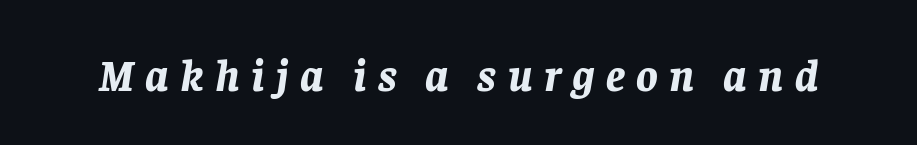
Here the designer chose a conventional face with non-uniform glyph widths. The typography opts for an oblique posture over an upright one. Set as a true bold cut, around the 700 mark. Characters follow at a spacing far wider than the type designer built in.
